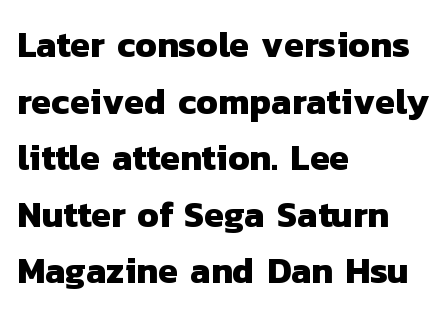
Compared with an ordinary text face, these strokes are far heavier — a full bold. A typesetter would call this proportional, since set widths differ per character. Decoration check: the copy has no underline. Look at the bottom of the vertical strokes: they stop flat, with no serifs.
